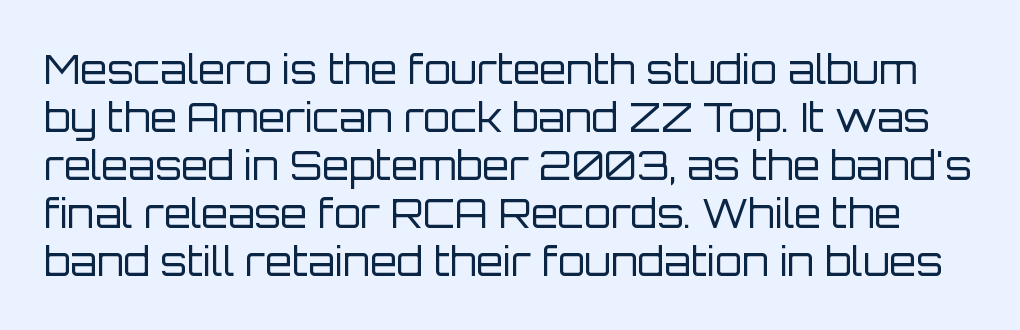
{"serif": "no", "italic": "no", "bold": "no", "weight": "regular", "width": "normal", "stroke_contrast": "low", "x_height": "large", "monospaced": "no", "underline": "no", "line_spacing_ratio": 1.23, "letter_spacing": "normal", "letter_spacing_em": 0.0, "glyph_px": 39}
